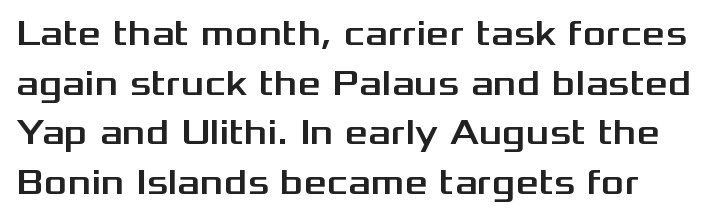
The image shows 36 px wide sans-serif type, upright; set normal line spacing (1.38x), normal letter spacing, not underlined; medium stroke contrast and a medium x-height.
